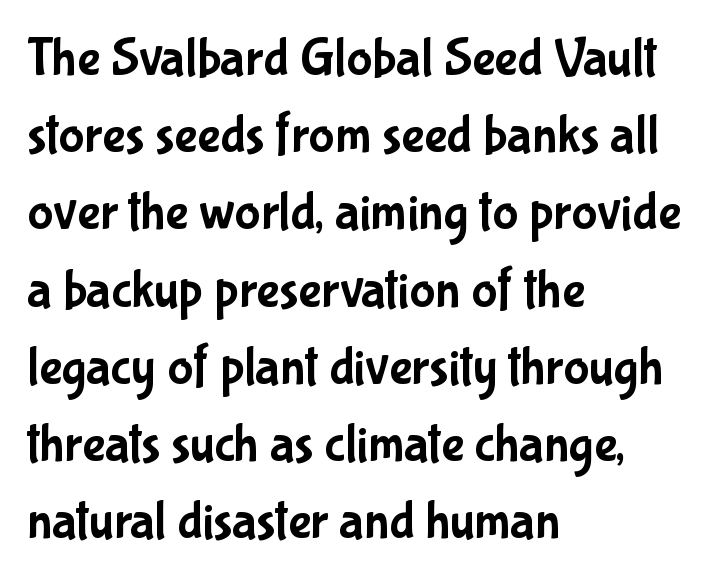
The image shows 54 px condensed sans-serif type, upright; set left-aligned, normal line spacing (1.43x), normal letter spacing, not underlined; low stroke contrast and a medium x-height.
